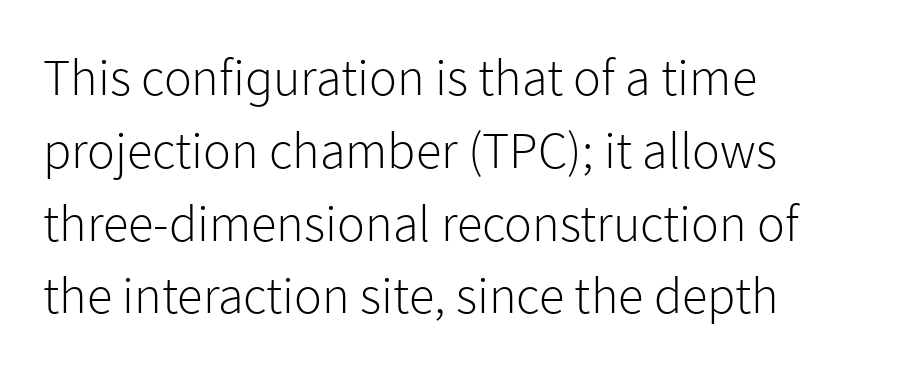
Q: Is the text bold? A: No.
Q: Is the text italic (slanted)? A: No, it is upright.
Q: Is the typeface a serif or a sans-serif typeface? A: Sans-serif.
Q: Is the text underlined? A: No.
Q: How is the paragraph aligned? A: Left-aligned.
Q: Is the spacing between letters normal or unusually wide? A: Normal.
Q: Is the spacing between lines tight, normal or loose? A: Normal.
Q: Width (condensed, normal, or wide)? A: Normal.
Q: Stroke contrast? A: Low.
Q: x-height? A: Medium.
Q: Monospaced? A: No.
